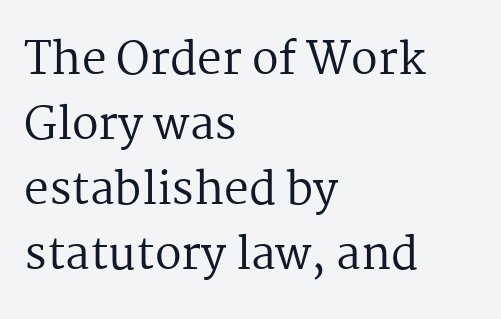
{"serif": "yes", "italic": "no", "bold": "no", "weight": "regular", "width": "normal", "stroke_contrast": "medium", "x_height": "medium", "monospaced": "no", "underline": "no", "align": "left", "line_spacing": "normal", "line_spacing_ratio": 1.48, "letter_spacing": "normal", "letter_spacing_em": 0.0, "glyph_px": 44}
